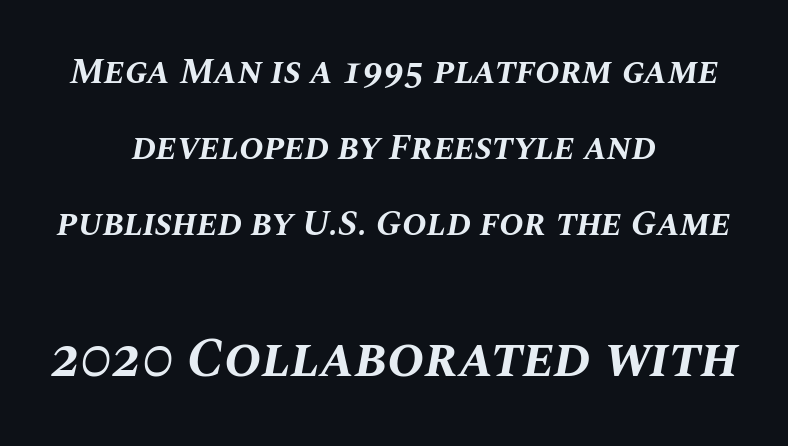
{"italic": "yes", "lean": "right", "slant_degrees": 10, "bold": "yes", "weight": "bold", "width": "normal", "stroke_contrast": "medium", "x_height": "large", "monospaced": "no", "underline": "no", "align": "center", "line_spacing": "loose", "line_spacing_ratio": 2.06, "letter_spacing": "normal", "letter_spacing_em": 0.0, "larger_block": "second", "size_ratio": 1.51, "glyph_px": 56}
